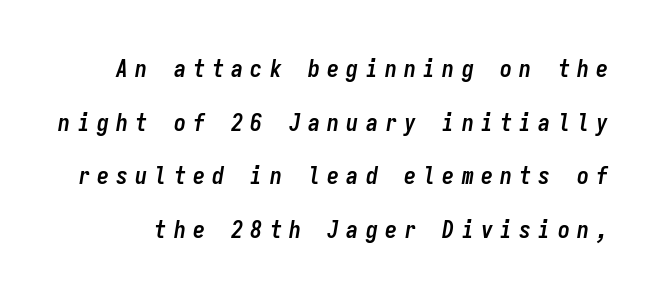
Q: Is the text bold? A: Yes.
Q: Is the text italic (slanted)? A: Yes, it leans right by about 9 degrees.
Q: Is the text underlined? A: No.
Q: Is the spacing between letters normal or unusually wide? A: Unusually wide.
Q: Is the spacing between lines tight, normal or loose? A: Loose.
